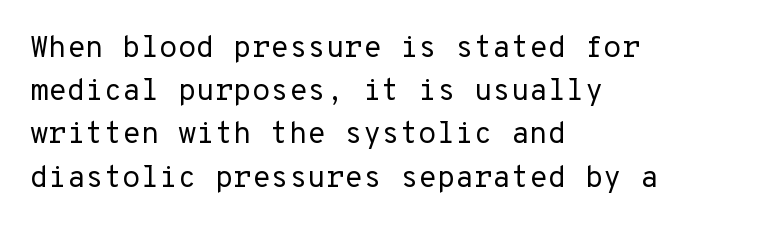
{"serif": "no", "italic": "no", "bold": "no", "weight": "regular", "width": "normal", "stroke_contrast": "low", "x_height": "medium", "underline": "no", "align": "left", "line_spacing": "normal", "line_spacing_ratio": 1.44, "letter_spacing": "normal", "letter_spacing_em": 0.0, "glyph_px": 30}
